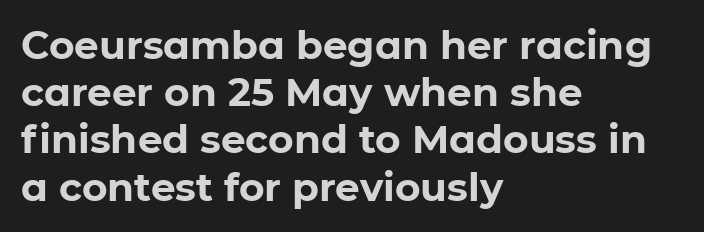
{"serif": "no", "italic": "no", "bold": "yes", "weight": "bold", "width": "normal", "stroke_contrast": "low", "x_height": "medium", "monospaced": "no", "underline": "no", "align": "left", "line_spacing_ratio": 1.21, "letter_spacing": "normal", "letter_spacing_em": 0.0, "glyph_px": 39}
